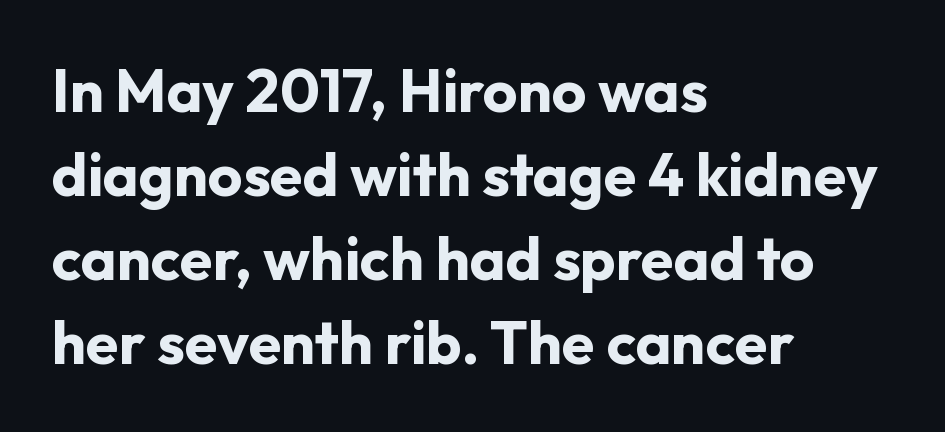
{"serif": "no", "italic": "no", "bold": "yes", "weight": "bold", "width": "normal", "stroke_contrast": "low", "x_height": "medium", "monospaced": "no", "underline": "no", "align": "left", "line_spacing": "normal", "line_spacing_ratio": 1.4, "letter_spacing": "normal", "letter_spacing_em": 0.0, "glyph_px": 60}
